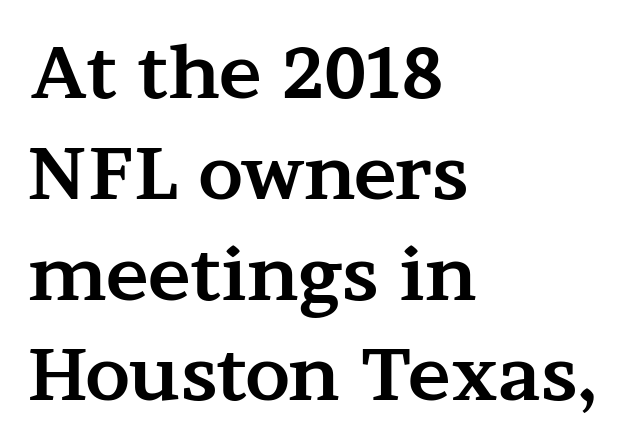
The image shows 72 px bold, wide serif type, upright; set left-aligned, normal line spacing (1.4x), normal letter spacing, not underlined; medium stroke contrast and a medium x-height.
